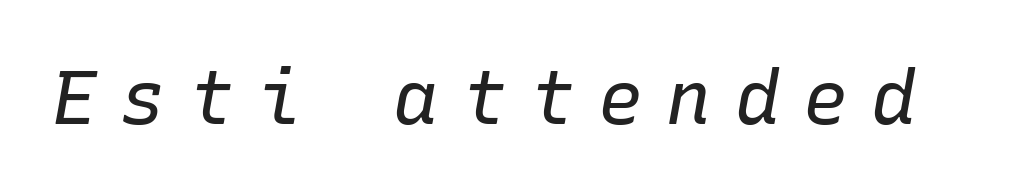
Q: Is the text bold? A: No.
Q: Is the text italic (slanted)? A: Yes, it leans right by about 10 degrees.
Q: Is the text underlined? A: No.
Q: Is the spacing between letters normal or unusually wide? A: Unusually wide.
Q: Width (condensed, normal, or wide)? A: Normal.
Q: Stroke contrast? A: Low.
Q: x-height? A: Medium.
Q: Monospaced? A: Yes.
